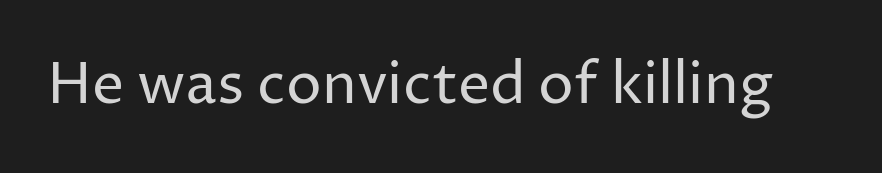
Q: Is the text bold? A: No.
Q: Is the text italic (slanted)? A: No, it is upright.
Q: Is the typeface a serif or a sans-serif typeface? A: Sans-serif.
Q: Is the text underlined? A: No.
Q: Is the spacing between letters normal or unusually wide? A: Normal.
Q: Width (condensed, normal, or wide)? A: Normal.
Q: Stroke contrast? A: Low.
Q: x-height? A: Medium.
Q: Monospaced? A: No.
